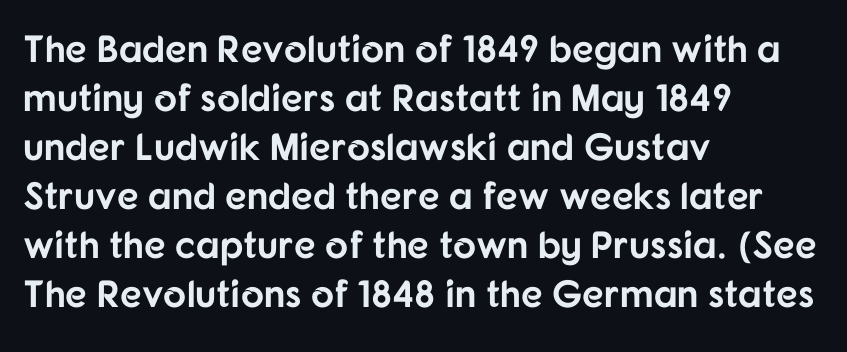
The letters stand upright; this is a roman face. These lines stack with their left ends in a neat column. Reading down the column, the eye jumps a familiar distance to each next line. A typesetter would call this proportional, since set widths differ per character.
